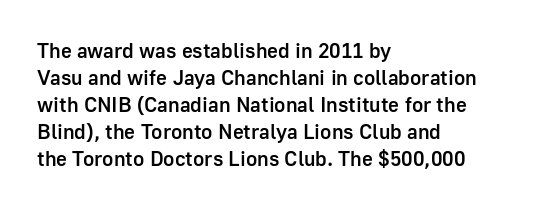
Q: Is the text bold? A: Semi-bold.
Q: Is the text italic (slanted)? A: No, it is upright.
Q: Is the text underlined? A: No.
Q: How is the paragraph aligned? A: Left-aligned.
Q: Is the spacing between letters normal or unusually wide? A: Normal.
Q: Is the spacing between lines tight, normal or loose? A: Normal.
